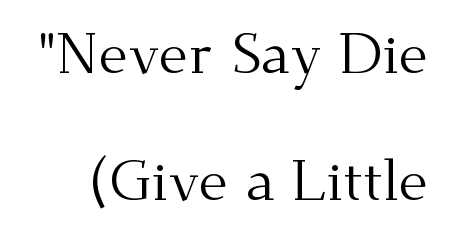
{"serif": "yes", "italic": "no", "bold": "no", "weight": "regular", "width": "normal", "stroke_contrast": "medium", "x_height": "small", "monospaced": "no", "underline": "no", "line_spacing": "loose", "line_spacing_ratio": 2.22, "letter_spacing": "normal", "letter_spacing_em": 0.0, "glyph_px": 57}
